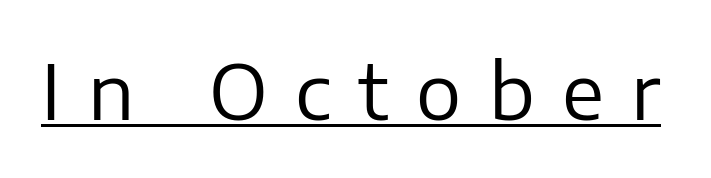
Q: Is the text bold? A: No.
Q: Is the text italic (slanted)? A: No, it is upright.
Q: Is the typeface a serif or a sans-serif typeface? A: Sans-serif.
Q: Is the text underlined? A: Yes.
Q: Is the spacing between letters normal or unusually wide? A: Unusually wide.
Q: Width (condensed, normal, or wide)? A: Normal.
Q: Stroke contrast? A: Low.
Q: x-height? A: Medium.
Q: Monospaced? A: No.
